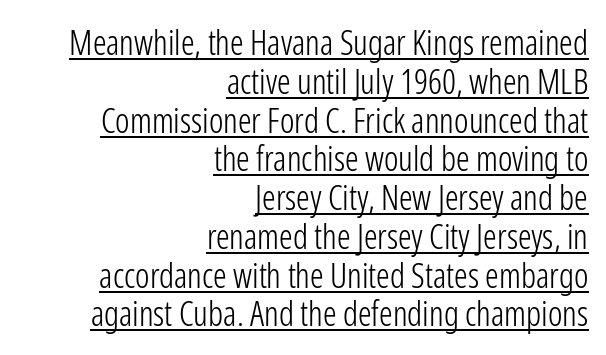
{"serif": "no", "italic": "no", "bold": "no", "weight": "light", "width": "condensed", "stroke_contrast": "low", "x_height": "medium", "monospaced": "no", "underline": "yes", "align": "right", "line_spacing": "tight", "line_spacing_ratio": 1.14, "letter_spacing": "normal", "letter_spacing_em": 0.0, "glyph_px": 34}
